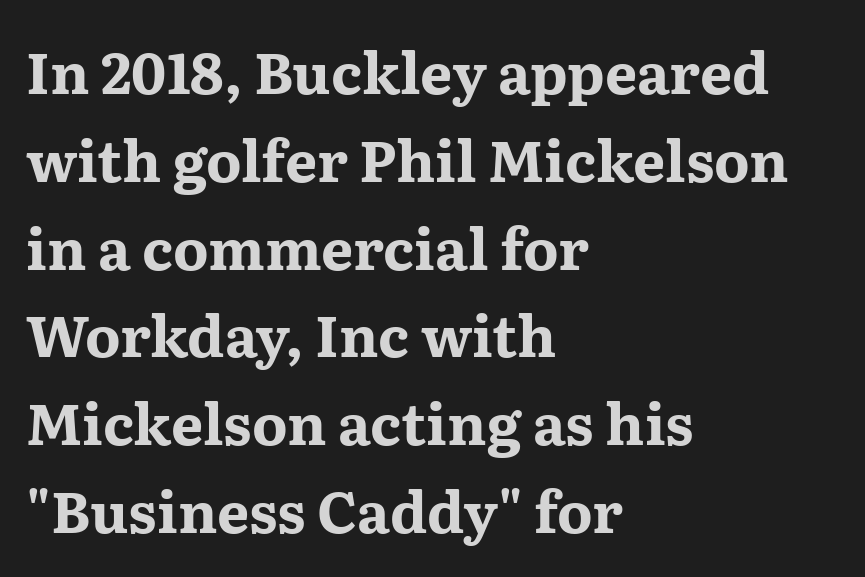
Q: Is the text bold? A: Yes.
Q: Is the text italic (slanted)? A: No, it is upright.
Q: Is the typeface a serif or a sans-serif typeface? A: Serif.
Q: Is the text underlined? A: No.
Q: How is the paragraph aligned? A: Left-aligned.
Q: Is the spacing between letters normal or unusually wide? A: Normal.
Q: Is the spacing between lines tight, normal or loose? A: Normal.
Q: Width (condensed, normal, or wide)? A: Wide.
Q: Stroke contrast? A: Medium.
Q: x-height? A: Medium.
Q: Monospaced? A: No.
